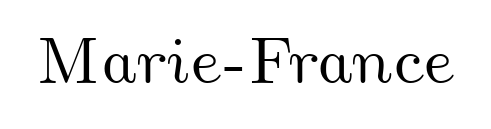
Inter-character spacing is left at the font's built-in metrics. This sample has the flowing, uneven cadence of proportional lettering. Quick note: underline off.
